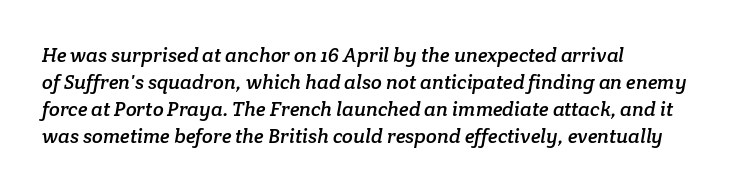
The image shows 20 px text type; set left-aligned, normal line spacing (1.35x), normal letter spacing, not underlined.
